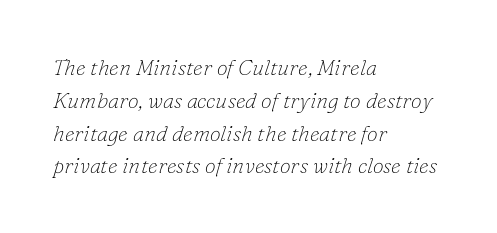
Does the copy run flush right? No — it runs flush left. Letters have the restrained weight of plain body copy at most. A normal amount of white space separates one row of letters from the next. There is no visible air inserted between adjacent glyphs. Bare-footed words on every line. The passage shown leans; its letterforms are oblique.
